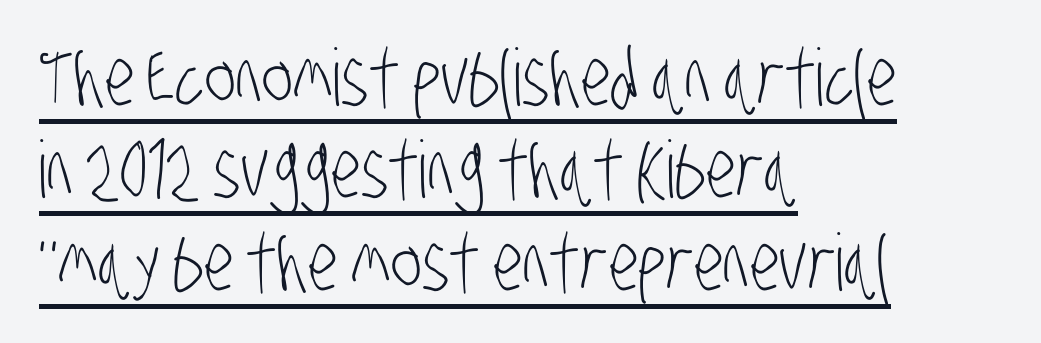
The image shows 79 px light, condensed sans-serif type; set left-aligned, line spacing 1.17x, normal letter spacing, underlined; low stroke contrast and a large x-height.
